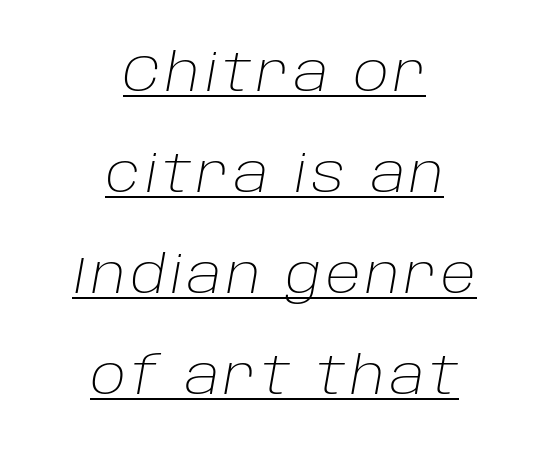
The image shows 52 px light type, italic (leaning right); set centered, loose line spacing (1.94x), underlined; low stroke contrast and a large x-height.
